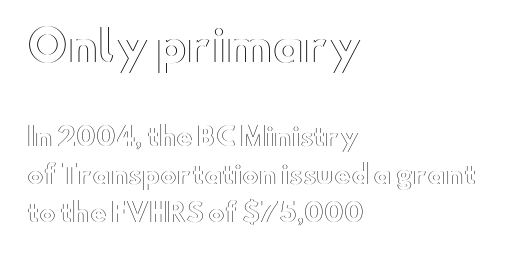
The image shows 43 px wide type, upright; set left-aligned, normal line spacing (1.51x), normal letter spacing, not underlined; the first (top) block is 1.72x larger; a small x-height.
